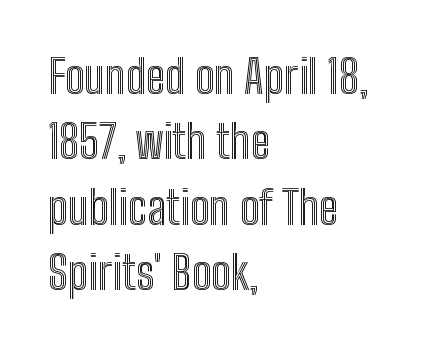
Is the block centered? No — it sits flush against the left margin. The specimen reads as upright at a glance. Looks like regular typesetting: each glyph gets only the width it needs. This sample uses plain, unmodified letter spacing.
